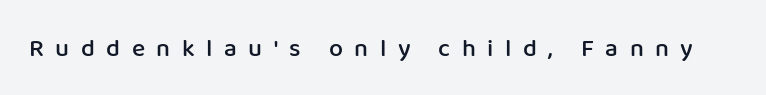
{"italic": "no", "bold": "semi", "underline": "no", "letter_spacing": "wide", "letter_spacing_em": 0.46, "glyph_px": 25}
